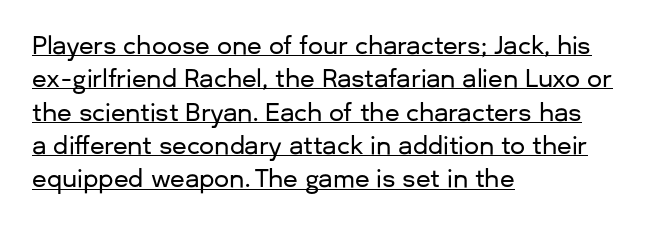
Reading down the block, your eye returns to a fixed left position each line. The block of text has a typical density, with ordinary space between rows. In terms of letterspacing, this is plain default setting. Underline: present. Characters remain perfectly vertical along every line.
